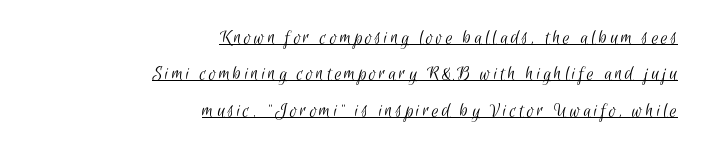
Caption: lettering with a line underneath. Visually the block forms a straight wall on the right and a jagged coastline on the left. Stroke mass is kept to a normal reading level or below.
